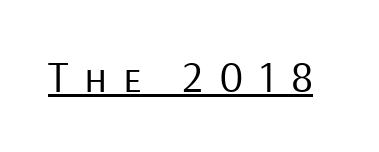
{"serif": "no", "italic": "no", "bold": "no", "weight": "regular", "width": "normal", "stroke_contrast": "low", "x_height": "medium", "monospaced": "no", "underline": "yes", "letter_spacing": "wide", "letter_spacing_em": 0.35, "glyph_px": 44}
